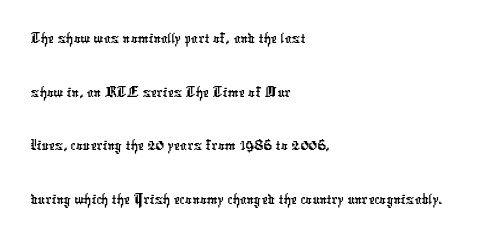
Is the letter spacing exaggerated? No — it looks like the ordinary default. Compared with typical paragraphs, the rows here are spaced about the same. This sample has the flowing, uneven cadence of proportional lettering. Font category for this specimen: sans-serif. Bare-footed words on every line. The lines are quadded left.
